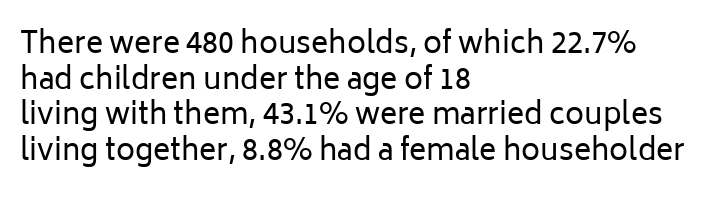
{"serif": "no", "italic": "no", "bold": "no", "weight": "regular", "width": "normal", "stroke_contrast": "low", "x_height": "medium", "monospaced": "no", "underline": "no", "align": "left", "line_spacing_ratio": 1.23, "letter_spacing": "normal", "letter_spacing_em": 0.0, "glyph_px": 29}
